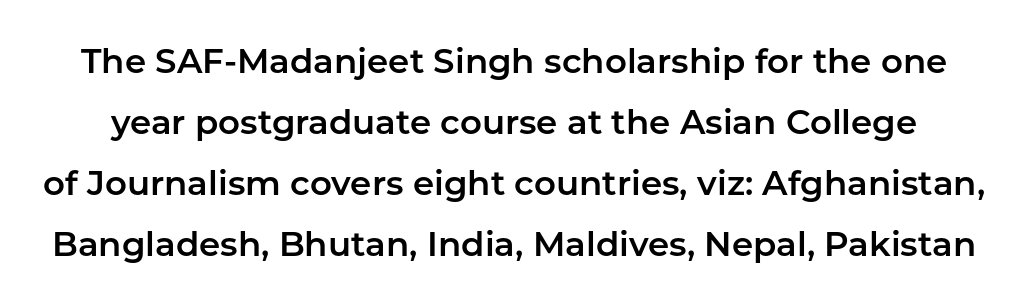
Q: Is the text italic (slanted)? A: No, it is upright.
Q: Is the typeface a serif or a sans-serif typeface? A: Sans-serif.
Q: Is the text underlined? A: No.
Q: Is the spacing between letters normal or unusually wide? A: Normal.
Q: Width (condensed, normal, or wide)? A: Normal.
Q: Stroke contrast? A: Low.
Q: x-height? A: Medium.
Q: Monospaced? A: No.
